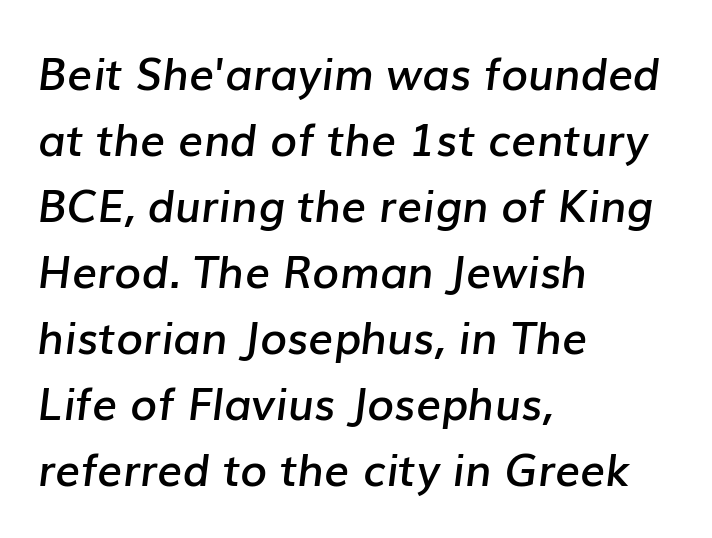
{"italic": "yes", "lean": "right", "slant_degrees": 7, "bold": "semi", "weight": "semibold", "width": "normal", "stroke_contrast": "low", "x_height": "medium", "monospaced": "no", "underline": "no", "align": "left", "line_spacing": "normal", "line_spacing_ratio": 1.5, "letter_spacing": "normal", "letter_spacing_em": 0.0, "glyph_px": 44}
